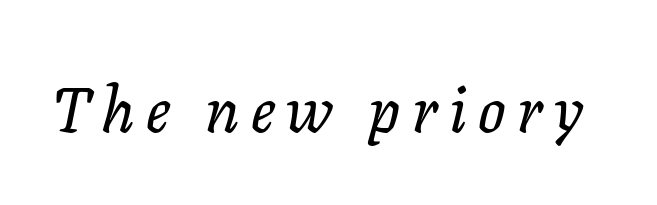
Italic: yes, the glyphs are oblique. Bare-footed words on every line. Proportional: the letters do not fall into vertical columns. Observe the serifs anchoring each vertical stroke in this sample.
